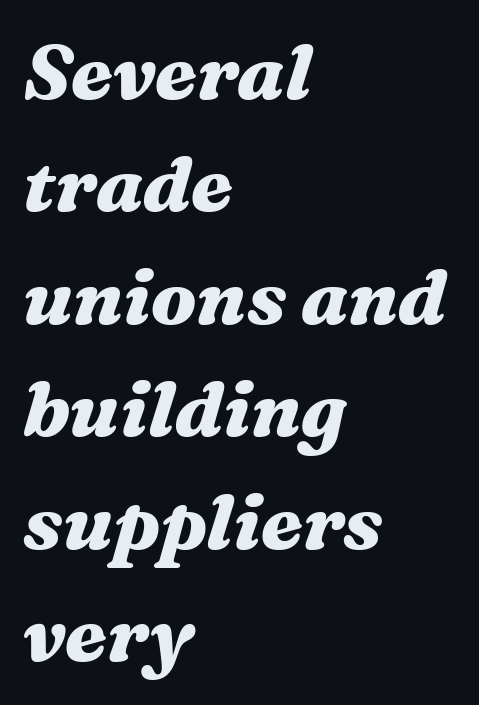
{"italic": "yes", "lean": "right", "slant_degrees": 16, "bold": "yes", "weight": "heavy", "width": "wide", "stroke_contrast": "medium", "x_height": "medium", "monospaced": "no", "underline": "no", "align": "left", "line_spacing": "normal", "line_spacing_ratio": 1.46, "letter_spacing": "normal", "letter_spacing_em": 0.0, "glyph_px": 77}
